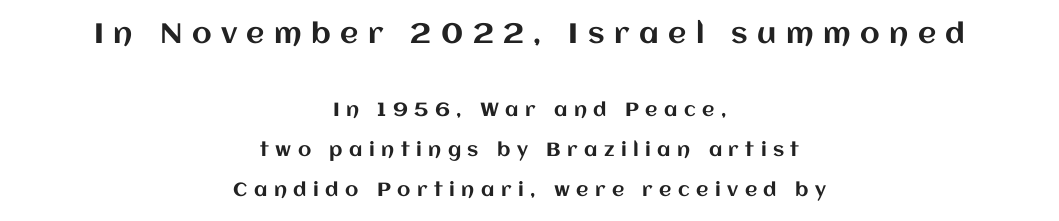
Q: Is the text italic (slanted)? A: No, it is upright.
Q: Is the text underlined? A: No.
Q: How is the paragraph aligned? A: Centered.
Q: Is the spacing between letters normal or unusually wide? A: Unusually wide.
Q: Is the spacing between lines tight, normal or loose? A: Loose.
Q: Which block of text is set in a larger size, the first (top) or the second (bottom)? A: The first (top) one.
Q: Width (condensed, normal, or wide)? A: Normal.
Q: Stroke contrast? A: Medium.
Q: x-height? A: Large.
Q: Monospaced? A: No.
